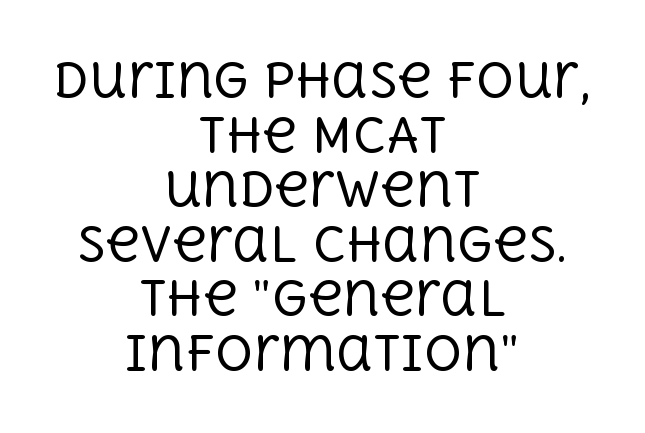
{"serif": "yes", "italic": "no", "bold": "no", "weight": "regular", "width": "normal", "x_height": "large", "monospaced": "no", "underline": "no", "align": "center", "line_spacing_ratio": 1.16, "letter_spacing": "normal", "letter_spacing_em": 0.0, "glyph_px": 47}
